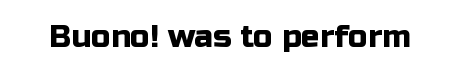
Italic? Not at all — the glyphs are vertical. Descender tails drop into unmarked territory. The glyphs in this specimen are sans serif. Spacing between characters is what you'd get straight out of the box.
